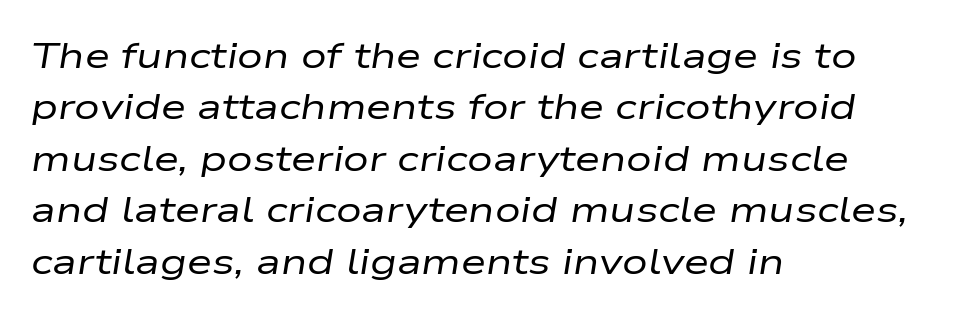
Q: Is the text bold? A: No.
Q: Is the text italic (slanted)? A: Yes, it leans right by about 9 degrees.
Q: Is the text underlined? A: No.
Q: How is the paragraph aligned? A: Left-aligned.
Q: Is the spacing between letters normal or unusually wide? A: Normal.
Q: Is the spacing between lines tight, normal or loose? A: Normal.
Q: Width (condensed, normal, or wide)? A: Wide.
Q: Stroke contrast? A: Low.
Q: x-height? A: Medium.
Q: Monospaced? A: No.
